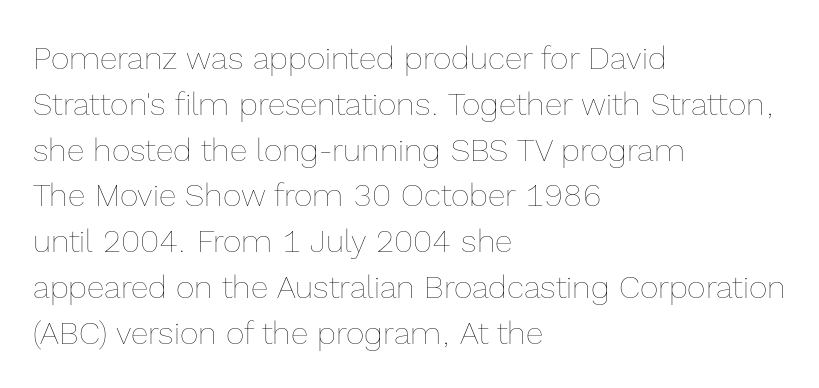
The image shows 32 px thin type, upright; set left-aligned, normal line spacing (1.43x), normal letter spacing, not underlined; a medium x-height.
